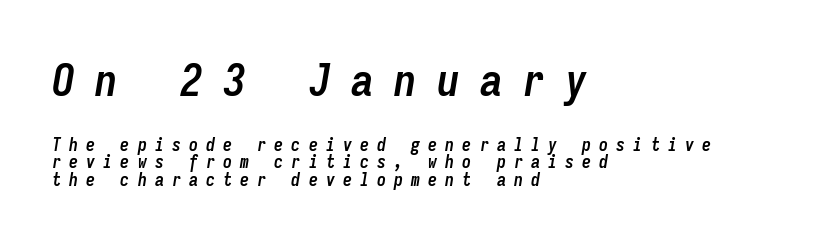
Monospaced: the letters line up in strict vertical columns. Larger block? The one above; the one below is distinctly smaller. Anything drawn beneath the words? Only blank space. Display-style spreading of the glyphs; the letterfit is very open.
